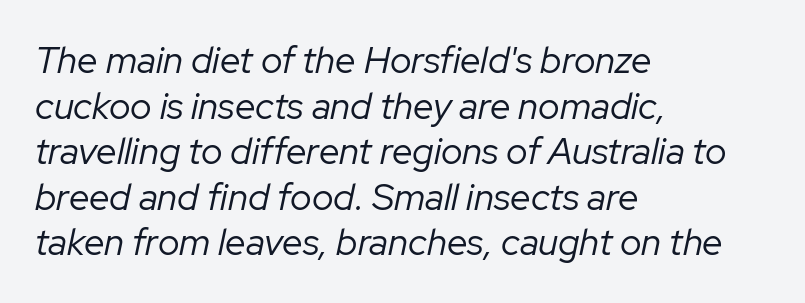
Caption: standard tracking, unaltered. Notice how the stems are inclined rather than vertical — that's the hallmark of italics. Anything drawn beneath the words? Only blank space. Notice how the passage keeps a crisp vertical edge on the left only.
